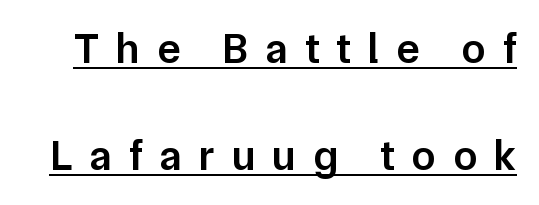
The image shows 43 px semibold sans-serif type, upright; set loose line spacing (2.5x), unusually wide letter spacing (+0.4 em), underlined; low stroke contrast and a medium x-height.
